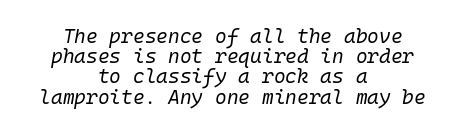
Q: Is the text bold? A: No.
Q: Is the text italic (slanted)? A: Yes, it leans right by about 10 degrees.
Q: Is the text underlined? A: No.
Q: How is the paragraph aligned? A: Centered.
Q: Is the spacing between letters normal or unusually wide? A: Normal.
Q: Is the spacing between lines tight, normal or loose? A: Tight.
